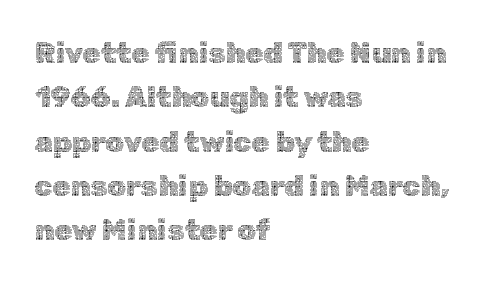
The image shows 29 px thin type, upright; set left-aligned, normal line spacing (1.53x), normal letter spacing, not underlined; a medium x-height.
